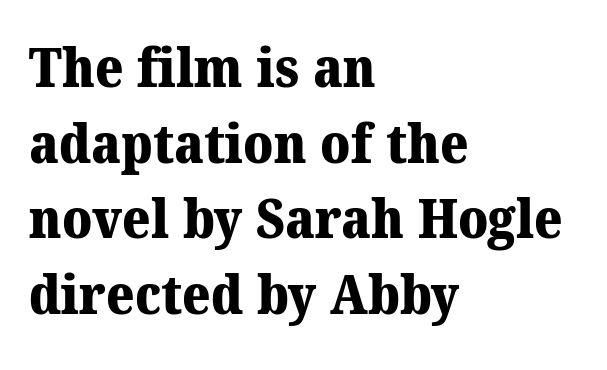
Words float on clear page, feet unadorned. The tracking reads as untouched default to a designer's eye. Note the varied advance widths — an 'i' is clearly narrower than an 'm'. Leftover space on each line is placed entirely after the last word.
